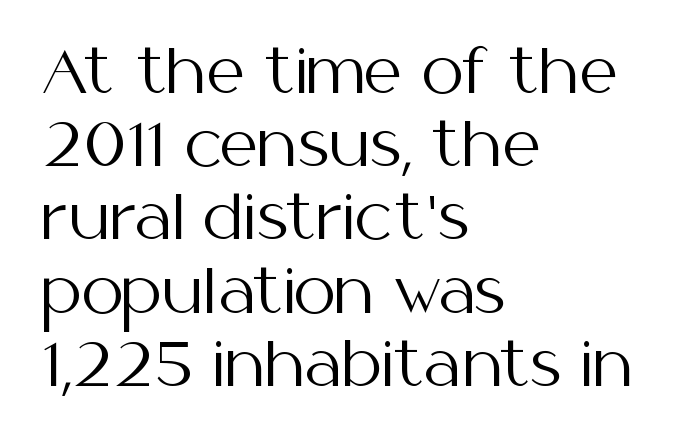
The glyphs are unaccompanied by any horizontal stroke below them. Is the block centered? No — it sits flush against the left margin. The text was rendered using a sans face with plain stroke endings. Honestly, the letter spacing is just normal — you wouldn't notice it.
